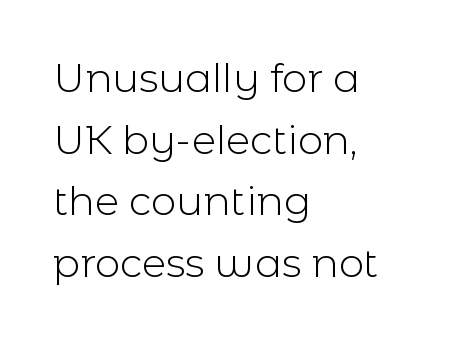
Note: no serifs on the glyphs. Tracking here is standard; glyphs follow each other at the usual distance. The weight tops out at a normal text grade. When letters stand straight like this, we call the style roman or upright. Alignment: flush left.
